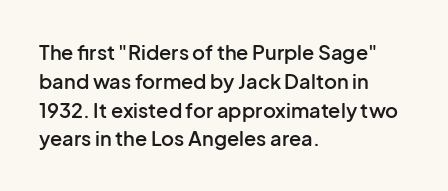
The image shows 20 px text type, upright; set left-aligned, normal line spacing (1.44x), normal letter spacing, not underlined.
